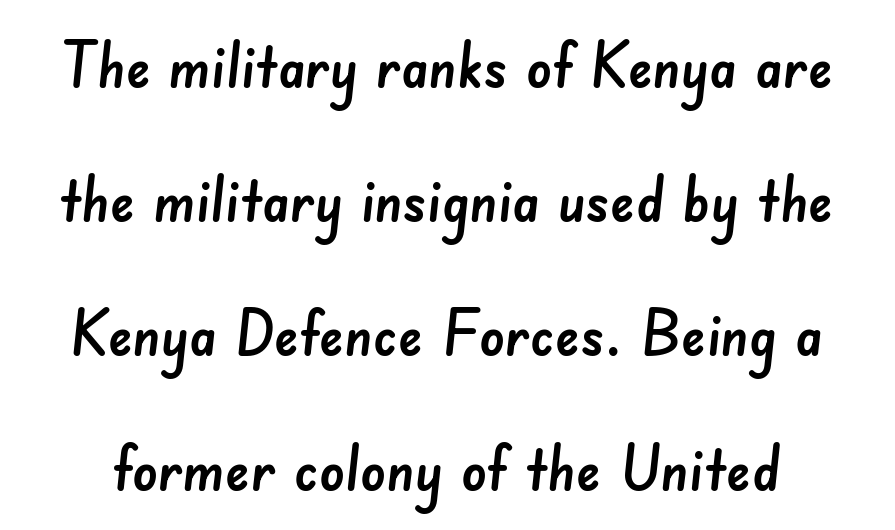
The image shows 63 px sans-serif type; set loose line spacing (2.13x), normal letter spacing, not underlined; low stroke contrast and a small x-height.
